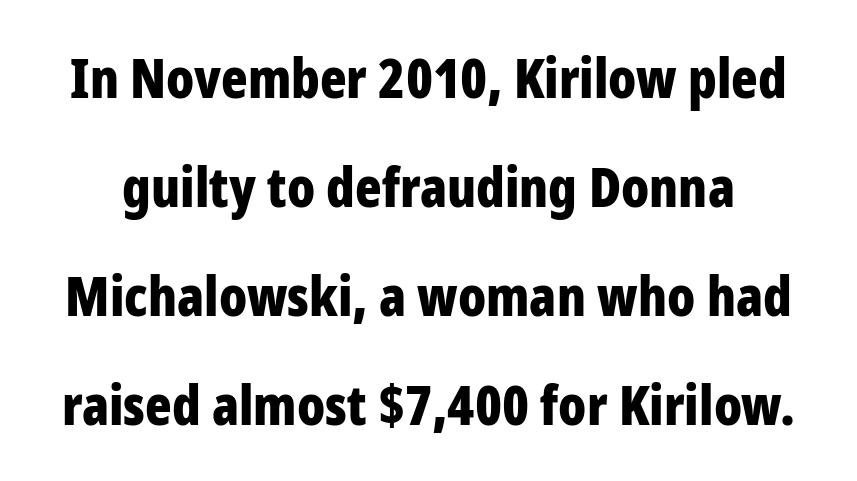
Here the designer chose a conventional face with non-uniform glyph widths. Notice how the stems are strictly vertical — no italics here. One glance says open: line gaps are wider than usual. Glyph-to-glyph distance matches everyday printed text.
